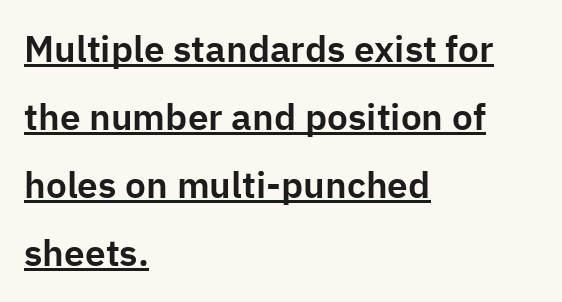
Q: Is the text italic (slanted)? A: No, it is upright.
Q: Is the typeface a serif or a sans-serif typeface? A: Sans-serif.
Q: Is the text underlined? A: Yes.
Q: How is the paragraph aligned? A: Left-aligned.
Q: Is the spacing between letters normal or unusually wide? A: Normal.
Q: Width (condensed, normal, or wide)? A: Normal.
Q: Stroke contrast? A: Low.
Q: x-height? A: Medium.
Q: Monospaced? A: No.
